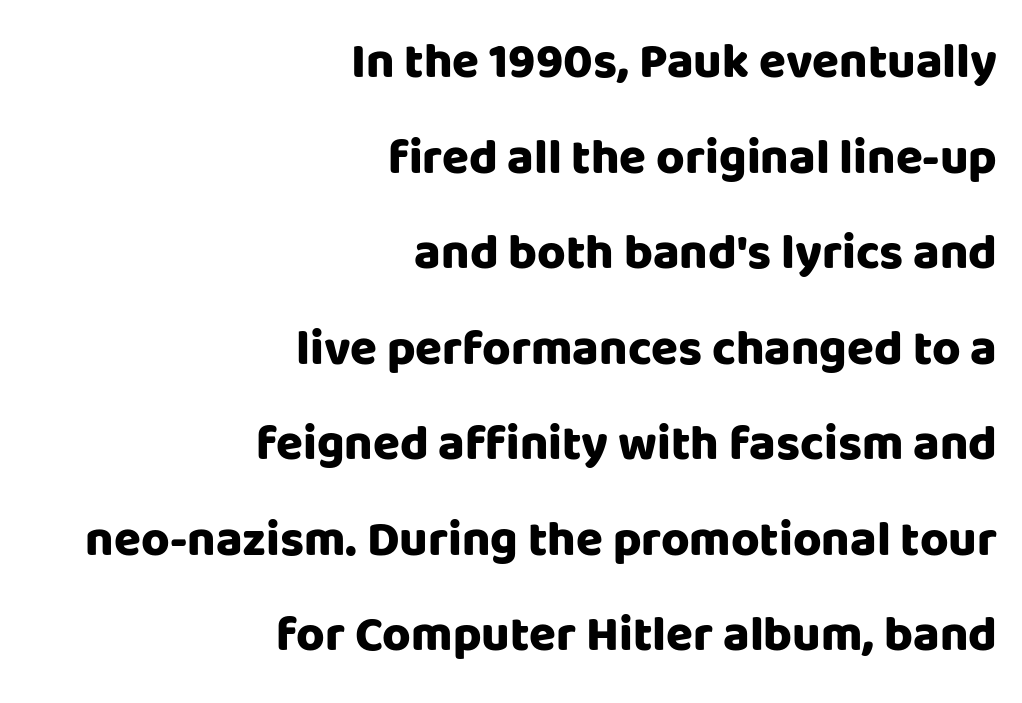
This is roman type, the default non-slanted kind. The rag falls on the left side of this text block. Looks like regular typesetting: each glyph gets only the width it needs. Decoration check: the copy has no underline. Grotesque or geometric, the face here clearly has no serifs. What stands out about the letter spacing? Nothing — it is the standard amount.
